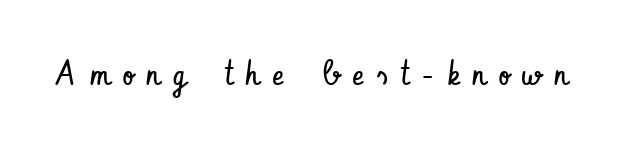
The image shows 34 px regular-weight, condensed sans-serif type, upright; set unusually wide letter spacing (+0.39 em), not underlined; low stroke contrast and a small x-height.
